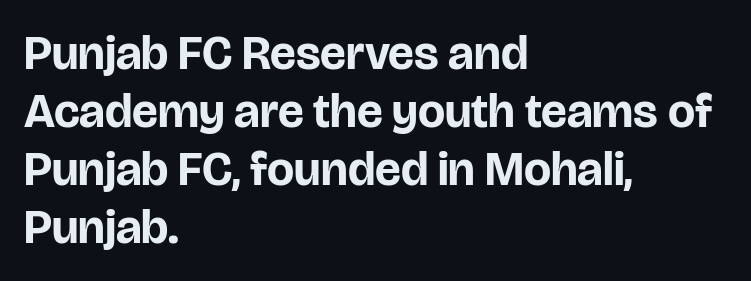
{"serif": "no", "italic": "no", "bold": "yes", "weight": "bold", "width": "normal", "stroke_contrast": "low", "x_height": "large", "monospaced": "no", "underline": "no", "align": "left", "line_spacing_ratio": 1.21, "letter_spacing": "normal", "letter_spacing_em": 0.0, "glyph_px": 48}
